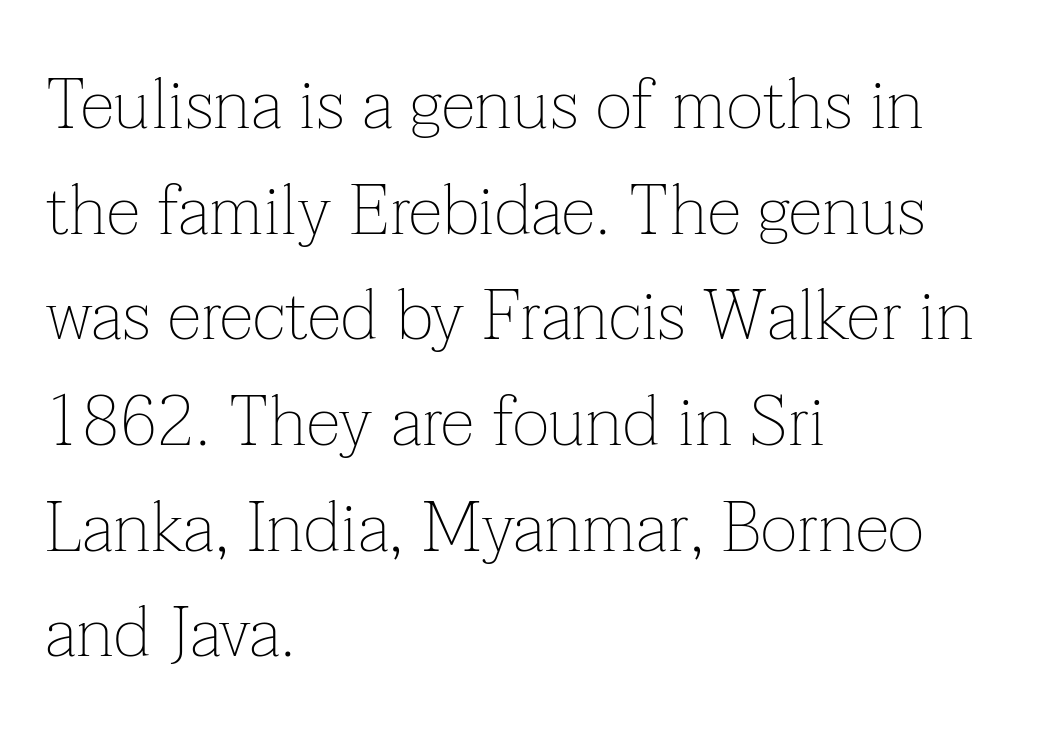
{"serif": "yes", "italic": "no", "bold": "no", "weight": "thin", "width": "normal", "stroke_contrast": "low", "x_height": "medium", "monospaced": "no", "underline": "no", "align": "left", "line_spacing": "normal", "line_spacing_ratio": 1.51, "letter_spacing": "normal", "letter_spacing_em": 0.0, "glyph_px": 70}
